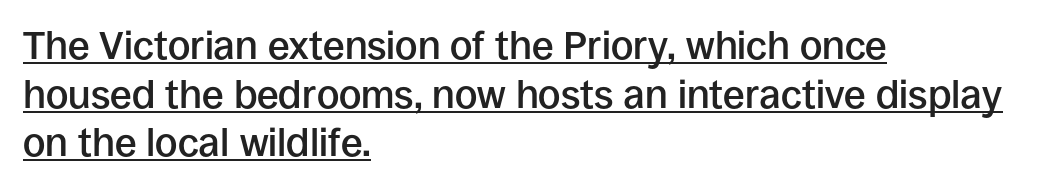
Tall strokes in this sample are plumb rather than angled. Bold? Not quite — semibold, heavier than regular but stopping short. The rendering keeps characters at their native spacing. Somebody hit Ctrl+U on this one — the words are underlined. The ragged edge is on the right, which tells us the setting is flush left. The designer left line spacing at the default.
